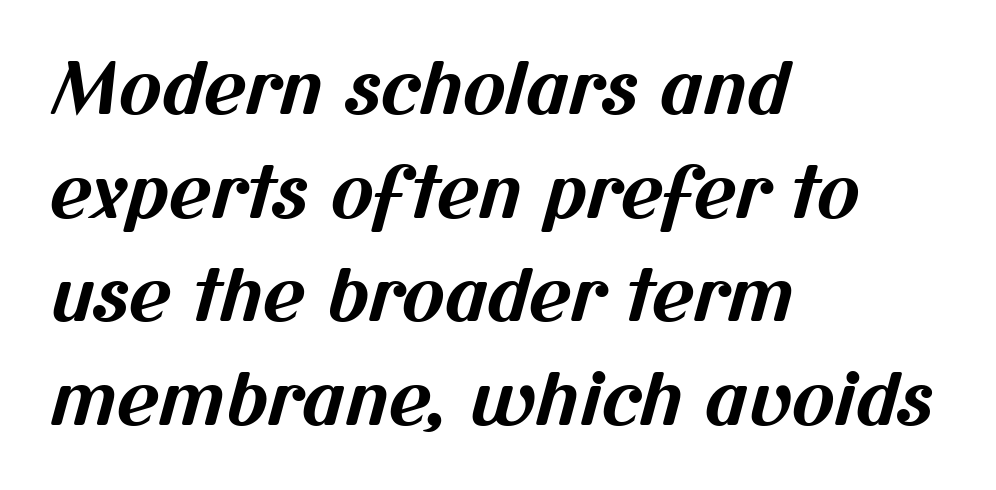
{"serif": "no", "bold": "yes", "weight": "bold", "width": "normal", "stroke_contrast": "medium", "x_height": "medium", "monospaced": "no", "underline": "no", "align": "left", "line_spacing": "normal", "line_spacing_ratio": 1.44, "letter_spacing": "normal", "letter_spacing_em": 0.0, "glyph_px": 72}
